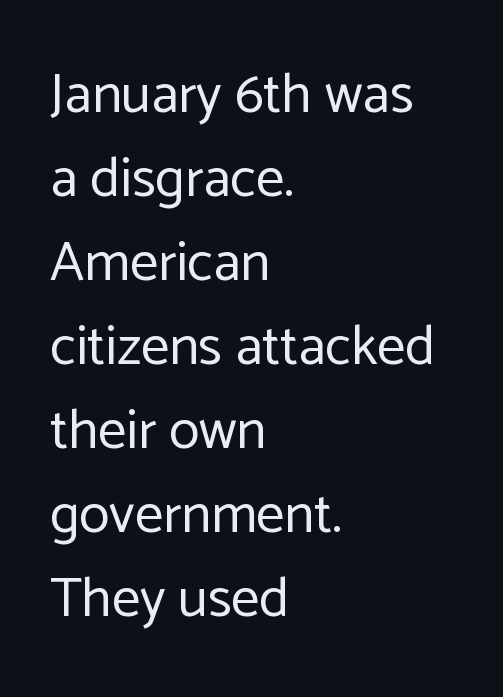
Inter-character spacing is left at the font's built-in metrics. Font category for this specimen: sans-serif. Each letter keeps its own natural width here, so spacing adapts to shape. Ascenders rise straight up at ninety degrees. Each new line begins a customary step beneath the previous one.
